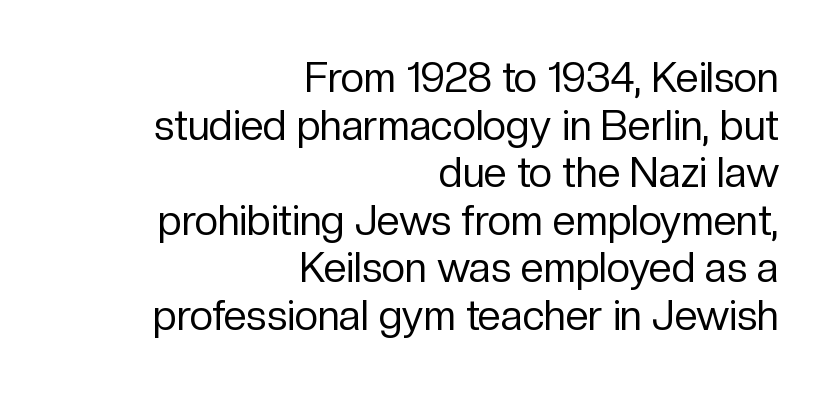
{"serif": "no", "italic": "no", "bold": "no", "weight": "regular", "width": "normal", "stroke_contrast": "low", "x_height": "medium", "monospaced": "no", "underline": "no", "align": "right", "line_spacing_ratio": 1.16, "letter_spacing": "normal", "letter_spacing_em": 0.0, "glyph_px": 41}
